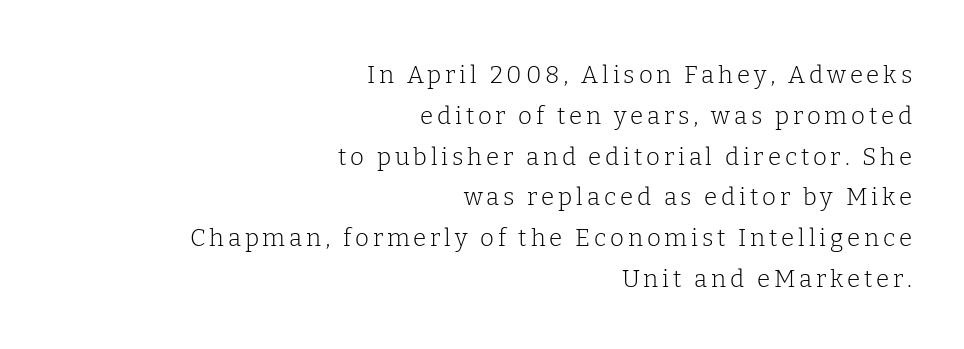
Q: Is the text bold? A: No.
Q: Is the text italic (slanted)? A: No, it is upright.
Q: Is the text underlined? A: No.
Q: How is the paragraph aligned? A: Right-aligned.
Q: Is the spacing between lines tight, normal or loose? A: Normal.
